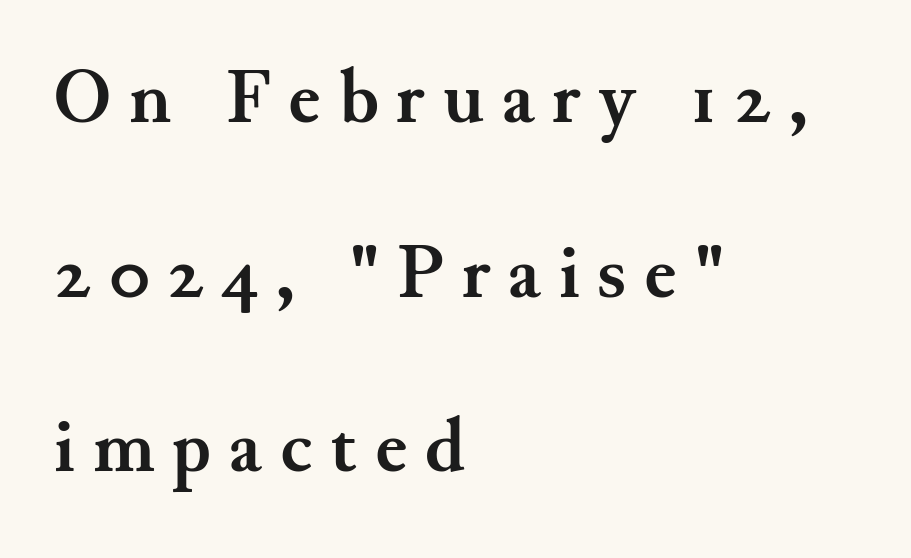
{"serif": "yes", "italic": "no", "bold": "yes", "weight": "semibold", "width": "normal", "stroke_contrast": "medium", "x_height": "small", "monospaced": "no", "underline": "no", "align": "left", "line_spacing": "loose", "line_spacing_ratio": 2.24, "letter_spacing": "wide", "letter_spacing_em": 0.23, "glyph_px": 78}
